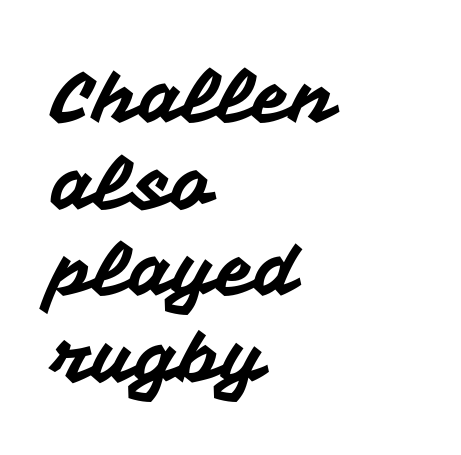
{"serif": "no", "width": "normal", "stroke_contrast": "medium", "x_height": "medium", "monospaced": "no", "underline": "no", "align": "left", "line_spacing_ratio": 1.22, "letter_spacing": "normal", "letter_spacing_em": 0.0, "glyph_px": 71}
